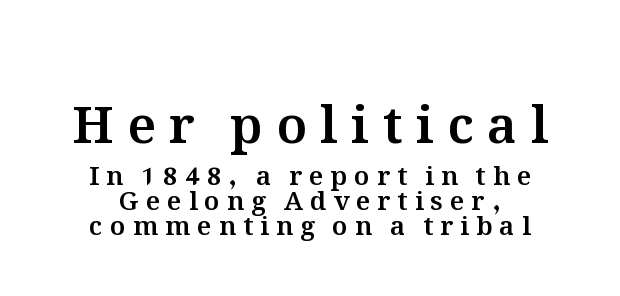
Italic? Not at all — the glyphs are vertical. Vertically, the passage feels compressed, each row crowding the next. Beneath every word, the page is bare. Honestly, the letter spacing is so wide it's the main thing you notice. Caption: upper text group enlarged, lower text group reduced.
